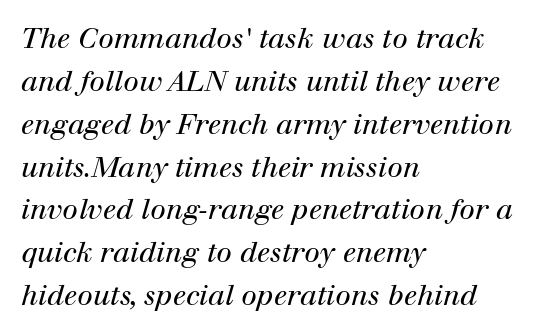
The image shows 28 px regular-weight serif type, italic (leaning right); set left-aligned, normal line spacing (1.53x), normal letter spacing, not underlined; high stroke contrast and a medium x-height.
